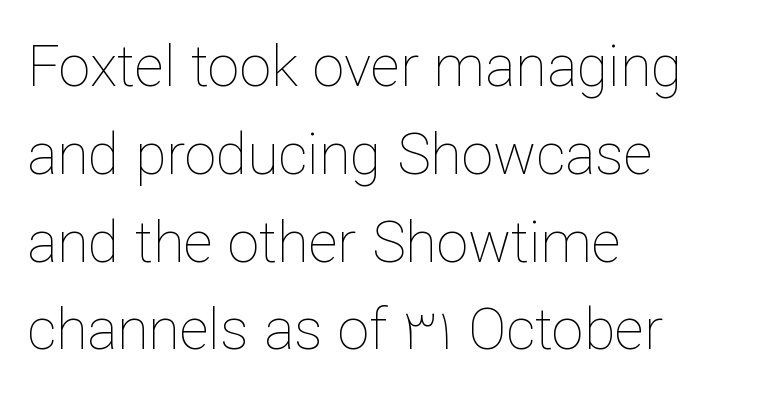
The image shows 57 px thin type, upright; set left-aligned, normal line spacing (1.54x), normal letter spacing, not underlined; low stroke contrast and a medium x-height.
